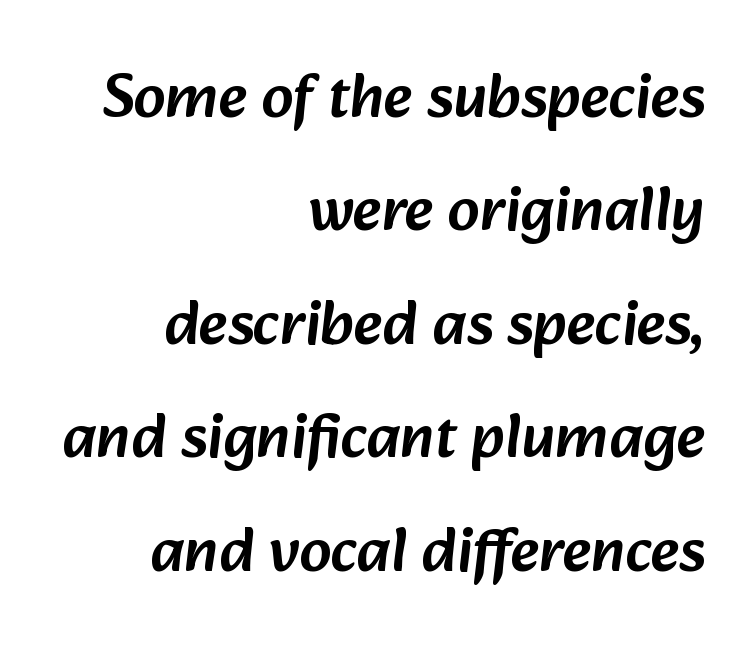
Q: Is the typeface a serif or a sans-serif typeface? A: Sans-serif.
Q: Is the text underlined? A: No.
Q: How is the paragraph aligned? A: Right-aligned.
Q: Is the spacing between letters normal or unusually wide? A: Normal.
Q: Width (condensed, normal, or wide)? A: Normal.
Q: Stroke contrast? A: Low.
Q: x-height? A: Medium.
Q: Monospaced? A: No.
